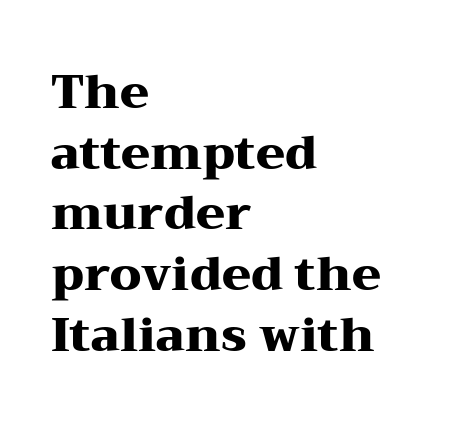
Plain, unruled lines of type. Every character sits straight up, as roman type does. Note the varied advance widths — an 'i' is clearly narrower than an 'm'. In terms of leading, this rendering sits right in the middle. The characters look thick and weighty, a clear bold.
